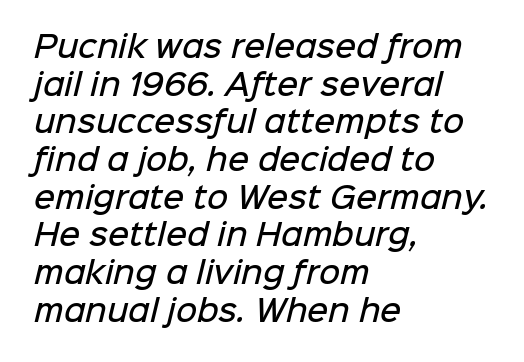
The image shows 29 px semibold sans-serif type; set left-aligned, normal line spacing (1.3x), normal letter spacing, not underlined; low stroke contrast and a medium x-height.
